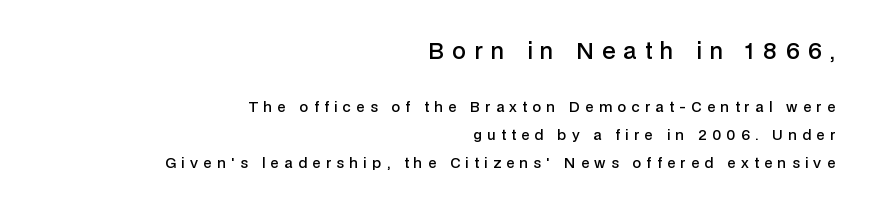
Q: Is the text bold? A: Semi-bold.
Q: Is the text italic (slanted)? A: No, it is upright.
Q: Is the text underlined? A: No.
Q: How is the paragraph aligned? A: Right-aligned.
Q: Is the spacing between letters normal or unusually wide? A: Unusually wide.
Q: Is the spacing between lines tight, normal or loose? A: Loose.
Q: Which block of text is set in a larger size, the first (top) or the second (bottom)? A: The first (top) one.
